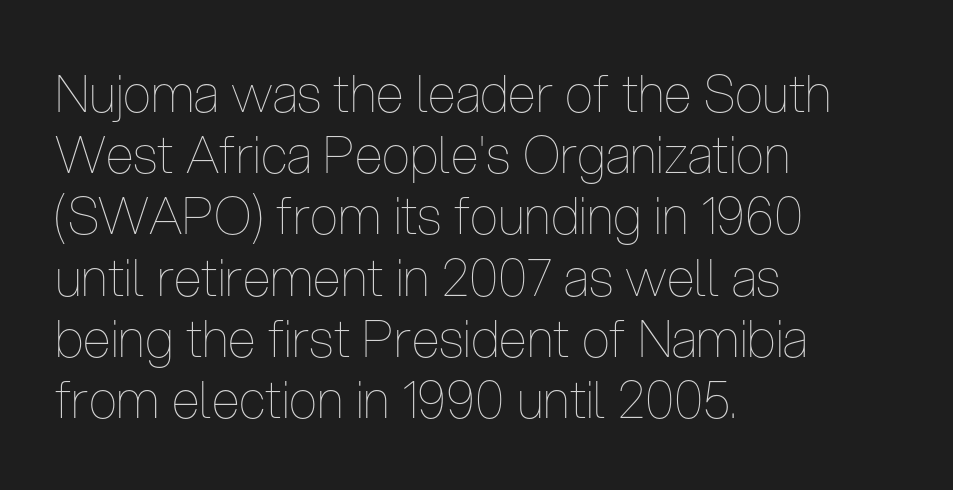
Q: Is the text bold? A: No.
Q: Is the text italic (slanted)? A: No, it is upright.
Q: Is the text underlined? A: No.
Q: How is the paragraph aligned? A: Left-aligned.
Q: Is the spacing between letters normal or unusually wide? A: Normal.
Q: Width (condensed, normal, or wide)? A: Condensed.
Q: Stroke contrast? A: Low.
Q: x-height? A: Medium.
Q: Monospaced? A: No.
